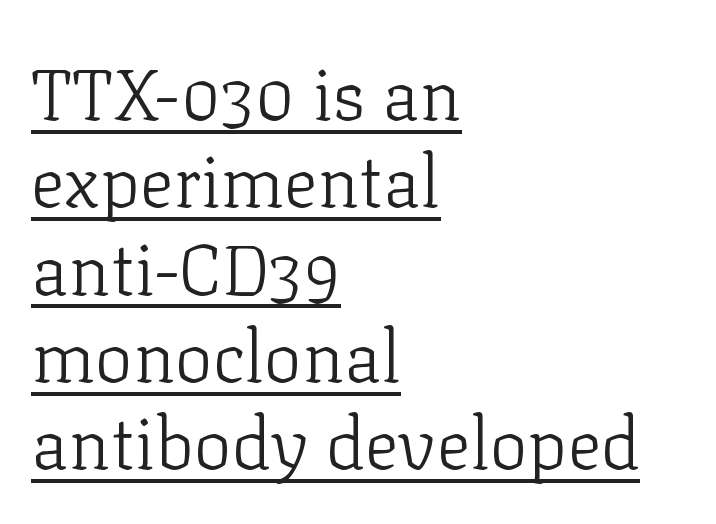
The image shows 71 px light serif type, upright; set left-aligned, line spacing 1.23x, normal letter spacing, underlined; low stroke contrast and a medium x-height.
